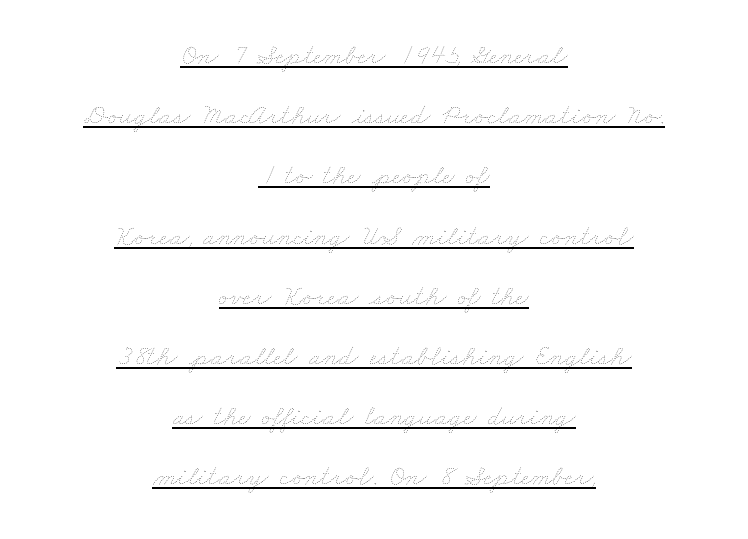
Q: Is the text bold? A: No.
Q: Is the text underlined? A: Yes.
Q: How is the paragraph aligned? A: Centered.
Q: Is the spacing between letters normal or unusually wide? A: Normal.
Q: Is the spacing between lines tight, normal or loose? A: Loose.
Q: Width (condensed, normal, or wide)? A: Wide.
Q: Stroke contrast? A: Low.
Q: x-height? A: Small.
Q: Monospaced? A: No.
